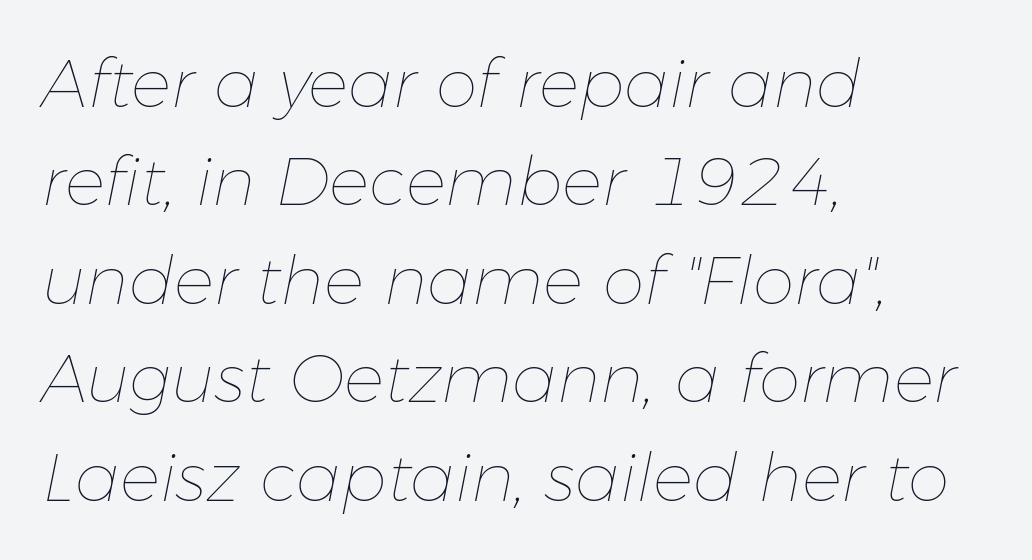
Q: Is the text bold? A: No.
Q: Is the text italic (slanted)? A: Yes, it leans right by about 11 degrees.
Q: Is the text underlined? A: No.
Q: How is the paragraph aligned? A: Left-aligned.
Q: Is the spacing between letters normal or unusually wide? A: Normal.
Q: Is the spacing between lines tight, normal or loose? A: Normal.
Q: Width (condensed, normal, or wide)? A: Normal.
Q: Stroke contrast? A: Low.
Q: x-height? A: Medium.
Q: Monospaced? A: No.
